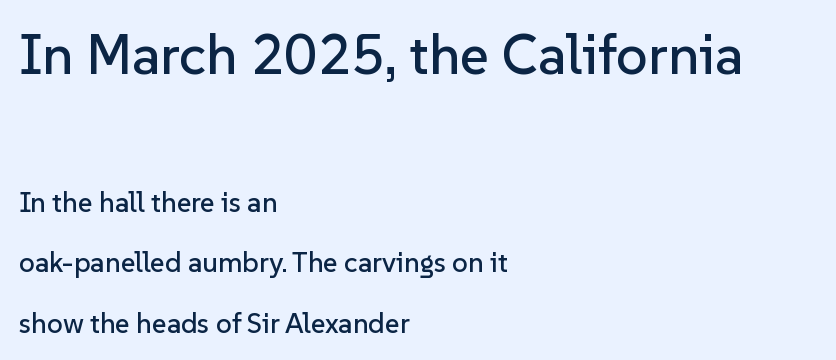
The image shows 56 px sans-serif type, upright; set left-aligned, loose line spacing (2.15x), normal letter spacing, not underlined; the first (top) block is 2.0x larger; low stroke contrast and a medium x-height.
